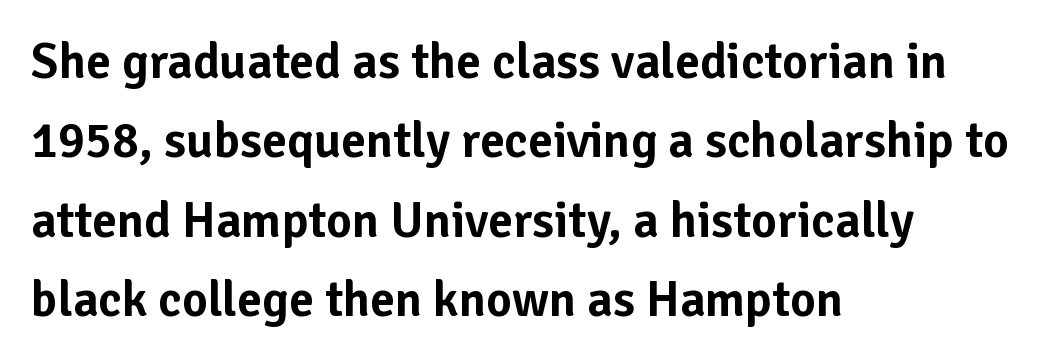
Which margin do the lines hug? The left one — the right edge is uneven. Regarding leading, the lines here are spaced in the standard way. Letterform terminals end flat and unadorned throughout the passage. The rendering keeps characters at their native spacing. Unlike italic type, these characters show no tilt at all. The passage shown is typed in a proportional face where columns would drift.
